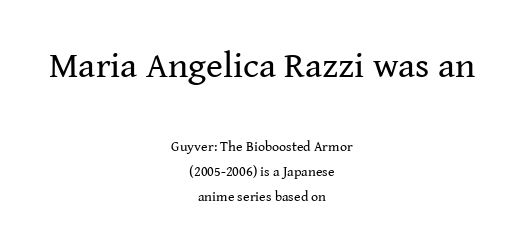
Q: Is the text bold? A: No.
Q: Is the text italic (slanted)? A: No, it is upright.
Q: Is the typeface a serif or a sans-serif typeface? A: Serif.
Q: Is the text underlined? A: No.
Q: How is the paragraph aligned? A: Centered.
Q: Is the spacing between letters normal or unusually wide? A: Normal.
Q: Which block of text is set in a larger size, the first (top) or the second (bottom)? A: The first (top) one.
Q: Width (condensed, normal, or wide)? A: Normal.
Q: Stroke contrast? A: Medium.
Q: x-height? A: Medium.
Q: Monospaced? A: No.
